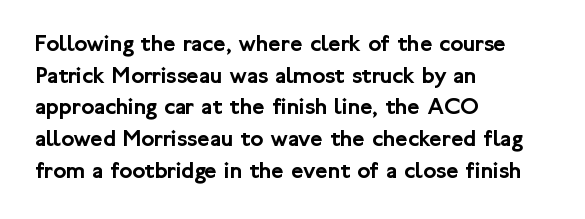
The letterforms sit shoulder to shoulder at normal distance. In terms of leading, this rendering sits right in the middle. The rendering anchors every line to the left-hand side. Style check: upright.
